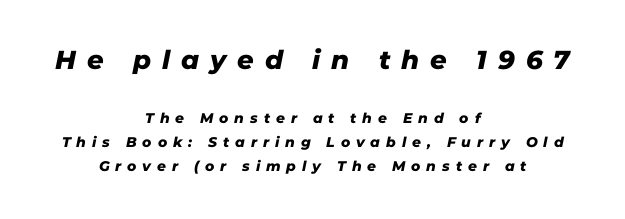
{"underline": "no", "align": "center", "line_spacing_ratio": 1.73, "letter_spacing": "wide", "letter_spacing_em": 0.42, "larger_block": "first", "size_ratio": 1.86, "glyph_px": 26}
